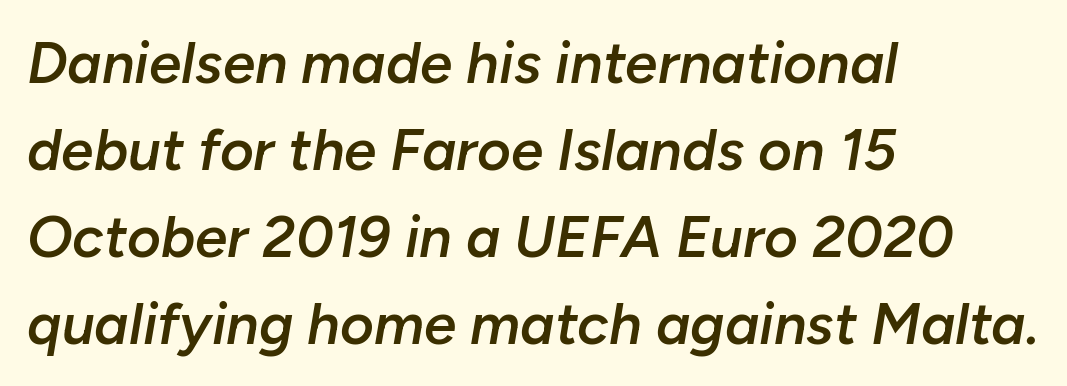
The image shows 58 px semibold type, italic (leaning right); set left-aligned, normal line spacing (1.5x), normal letter spacing, not underlined; low stroke contrast and a medium x-height.
